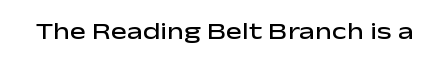
{"italic": "no", "bold": "semi", "underline": "no", "letter_spacing": "normal", "letter_spacing_em": 0.0, "glyph_px": 24}
